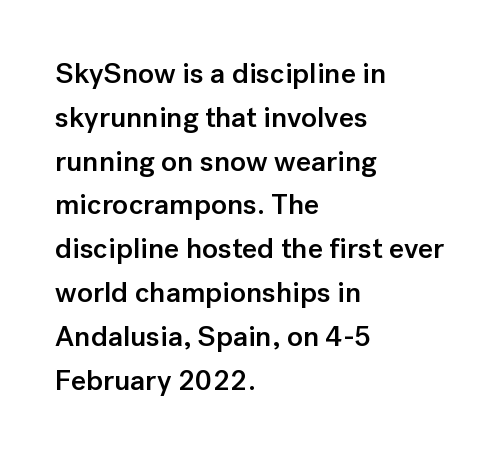
{"serif": "no", "italic": "no", "bold": "semi", "weight": "semibold", "width": "normal", "stroke_contrast": "low", "x_height": "medium", "monospaced": "no", "underline": "no", "align": "left", "line_spacing": "normal", "line_spacing_ratio": 1.51, "letter_spacing": "normal", "letter_spacing_em": 0.0, "glyph_px": 29}
